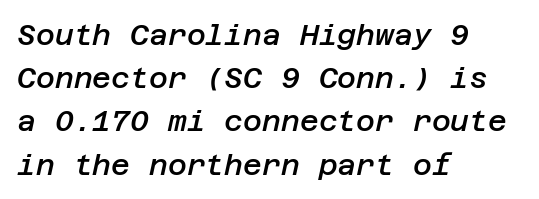
The image shows 29 px semibold type, italic (leaning right); set left-aligned, normal line spacing (1.49x), normal letter spacing, not underlined; low stroke contrast and a large x-height.
